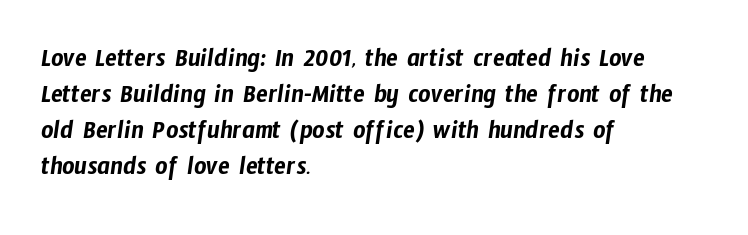
{"underline": "no", "align": "left", "line_spacing": "normal", "line_spacing_ratio": 1.33, "letter_spacing": "normal", "letter_spacing_em": 0.0, "glyph_px": 27}
